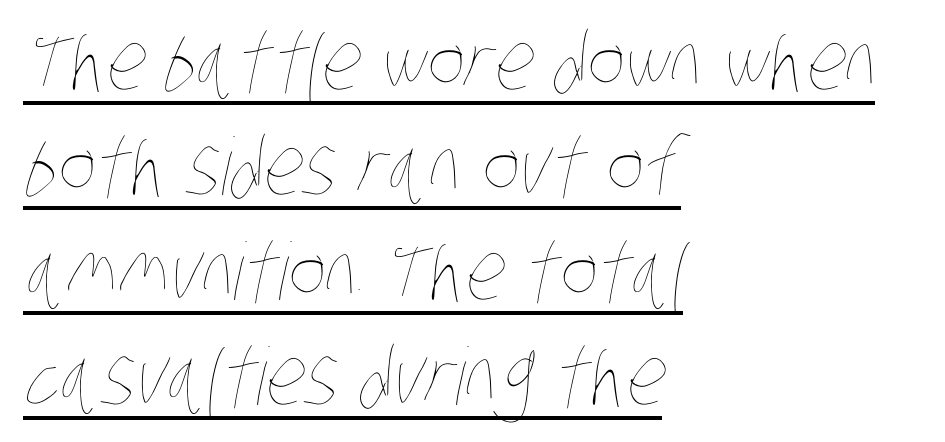
Q: Is the text bold? A: No.
Q: Is the text underlined? A: Yes.
Q: How is the paragraph aligned? A: Left-aligned.
Q: Is the spacing between letters normal or unusually wide? A: Normal.
Q: Is the spacing between lines tight, normal or loose? A: Normal.
Q: Width (condensed, normal, or wide)? A: Condensed.
Q: Stroke contrast? A: Low.
Q: x-height? A: Large.
Q: Monospaced? A: No.
